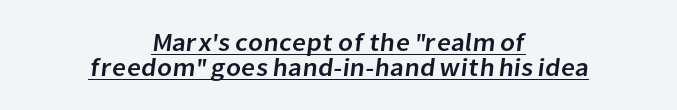
Q: Is the text underlined? A: Yes.
Q: How is the paragraph aligned? A: Centered.
Q: Is the spacing between letters normal or unusually wide? A: Normal.
Q: Is the spacing between lines tight, normal or loose? A: Tight.
